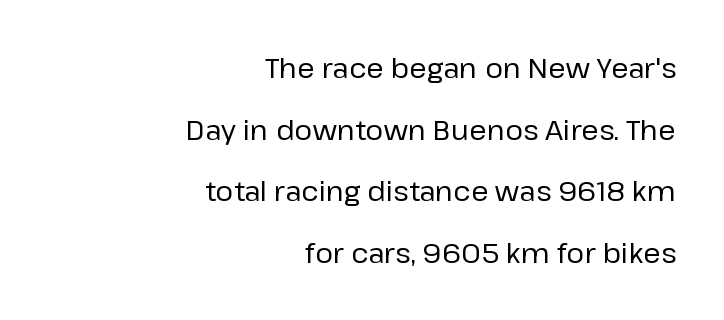
Q: Is the text bold? A: No.
Q: Is the text italic (slanted)? A: No, it is upright.
Q: Is the typeface a serif or a sans-serif typeface? A: Sans-serif.
Q: Is the text underlined? A: No.
Q: How is the paragraph aligned? A: Right-aligned.
Q: Is the spacing between letters normal or unusually wide? A: Normal.
Q: Is the spacing between lines tight, normal or loose? A: Loose.
Q: Width (condensed, normal, or wide)? A: Normal.
Q: Stroke contrast? A: Low.
Q: x-height? A: Medium.
Q: Monospaced? A: No.
